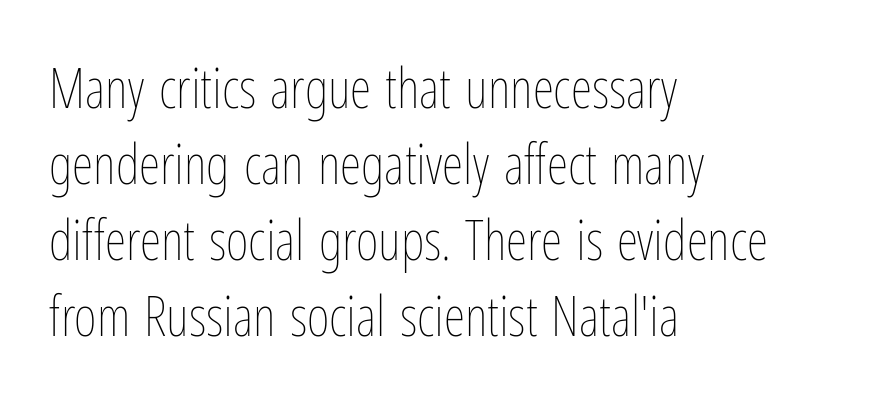
Horizontally, the lines are justified to the leading edge only. The letters stand upright; this is a roman face. Character widths vary here, with narrow letters taking less room than wide ones. Students, observe: this is what conventionally led text looks like. The typeface has the unassuming heft of standard copy or less. These lines keep a tight, regular rhythm from letter to letter.
